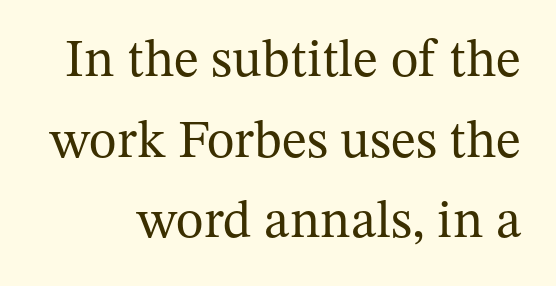
A typesetter would call this leading conventional body-copy spacing. There is no visible air inserted between adjacent glyphs. Does the type have serifs? Yes, each stem ends in a small foot. Stems and bowls with no extra thickness — not bold.
